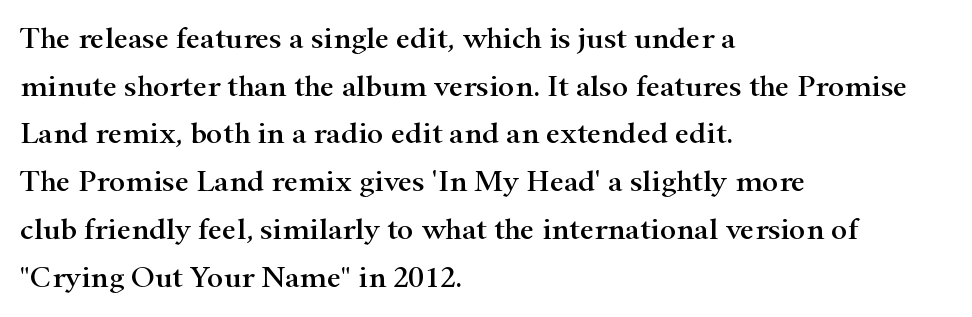
{"serif": "yes", "italic": "no", "width": "wide", "stroke_contrast": "high", "x_height": "small", "monospaced": "no", "underline": "no", "align": "left", "line_spacing": "normal", "line_spacing_ratio": 1.54, "letter_spacing": "normal", "letter_spacing_em": 0.0, "glyph_px": 31}
